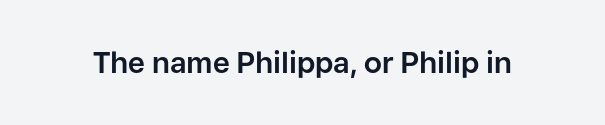
Q: Is the text bold? A: Yes.
Q: Is the text italic (slanted)? A: No, it is upright.
Q: Is the typeface a serif or a sans-serif typeface? A: Sans-serif.
Q: Is the text underlined? A: No.
Q: Is the spacing between letters normal or unusually wide? A: Normal.
Q: Width (condensed, normal, or wide)? A: Normal.
Q: Stroke contrast? A: Low.
Q: x-height? A: Medium.
Q: Monospaced? A: No.
